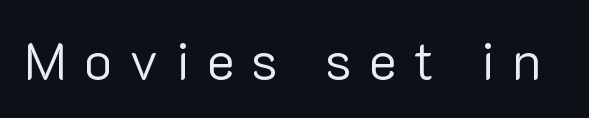
A light-to-regular cut is what we see here. When letters stand straight like this, we call the style roman or upright. You could not count columns in this text — the font is proportionally spaced. A clean baseline with only descenders dipping below it. Does the type have serifs? No, each stem ends abruptly. Each word looks stretched out because of the extra space between its letters.
